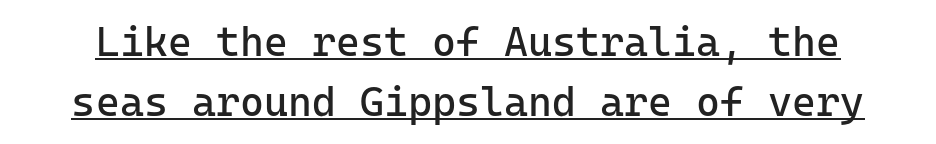
{"serif": "no", "italic": "no", "bold": "no", "weight": "regular", "width": "normal", "stroke_contrast": "low", "x_height": "medium", "underline": "yes", "line_spacing": "normal", "line_spacing_ratio": 1.47, "letter_spacing": "normal", "letter_spacing_em": 0.0, "glyph_px": 41}
